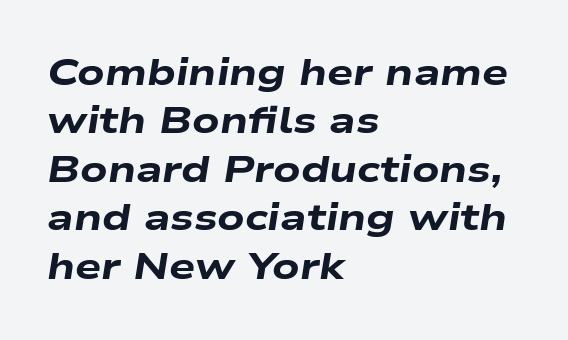
Observe the lean: these are italic letterforms. Character widths vary here, with narrow letters taking less room than wide ones. Leftover space on each line is placed entirely after the last word. In terms of letterspacing, this is plain default setting. Strokes here are thick enough to call this a true bold.
